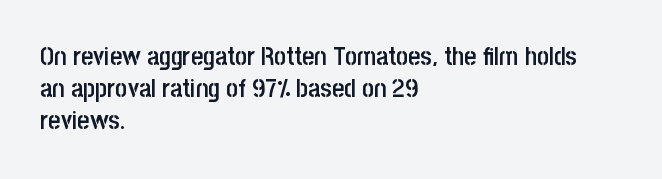
Q: Is the text bold? A: Semi-bold.
Q: Is the text italic (slanted)? A: No, it is upright.
Q: Is the text underlined? A: No.
Q: How is the paragraph aligned? A: Left-aligned.
Q: Is the spacing between letters normal or unusually wide? A: Normal.
